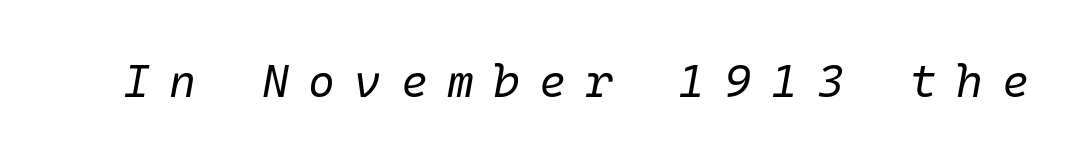
Q: Is the text bold? A: No.
Q: Is the text italic (slanted)? A: Yes, it leans right by about 10 degrees.
Q: Is the text underlined? A: No.
Q: Is the spacing between letters normal or unusually wide? A: Unusually wide.
Q: Width (condensed, normal, or wide)? A: Normal.
Q: Stroke contrast? A: Low.
Q: x-height? A: Medium.
